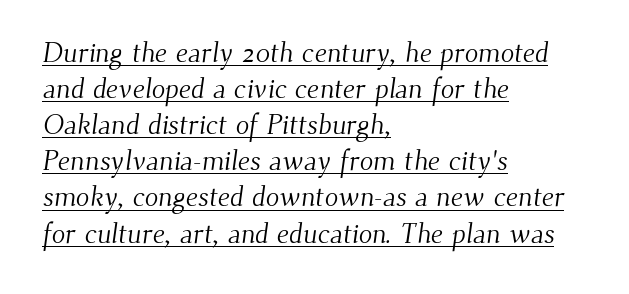
Yep, those are serifs on the letters. The tracking reads as untouched default to a designer's eye. A typesetter would call this proportional, since set widths differ per character. These lines are set flush left with a ragged right edge. Is the stroke heavy? The answer is a plain regular-or-lighter.
